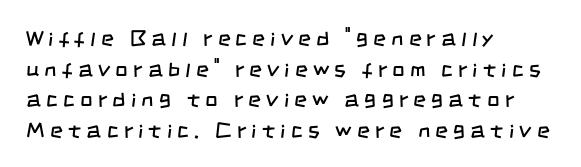
The image shows 22 px text type; set left-aligned, normal line spacing (1.39x), unusually wide letter spacing (+0.24 em), not underlined.
